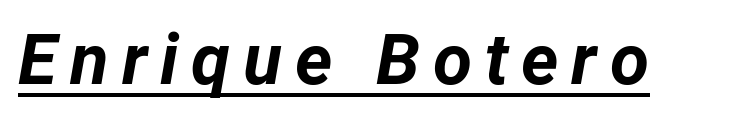
{"italic": "yes", "lean": "right", "slant_degrees": 12, "bold": "yes", "weight": "bold", "width": "normal", "stroke_contrast": "low", "x_height": "medium", "monospaced": "no", "underline": "yes", "glyph_px": 71}
